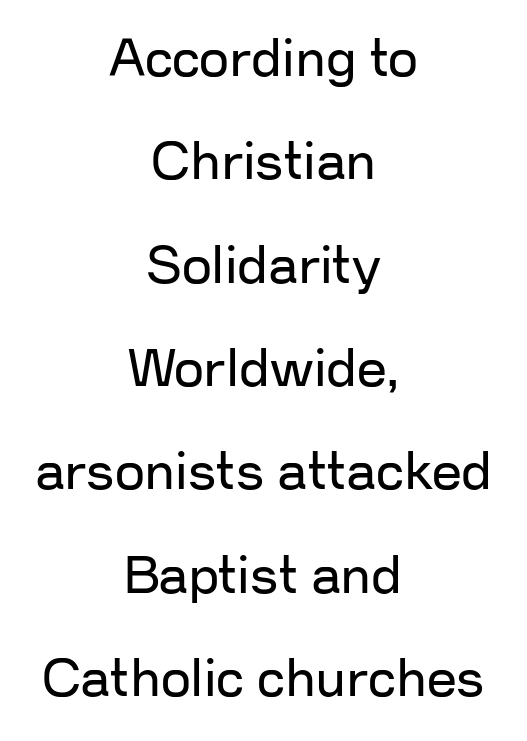
{"serif": "no", "italic": "no", "bold": "no", "weight": "regular", "width": "normal", "stroke_contrast": "low", "x_height": "medium", "monospaced": "no", "underline": "no", "align": "center", "line_spacing": "loose", "line_spacing_ratio": 1.95, "letter_spacing": "normal", "letter_spacing_em": 0.0, "glyph_px": 53}
